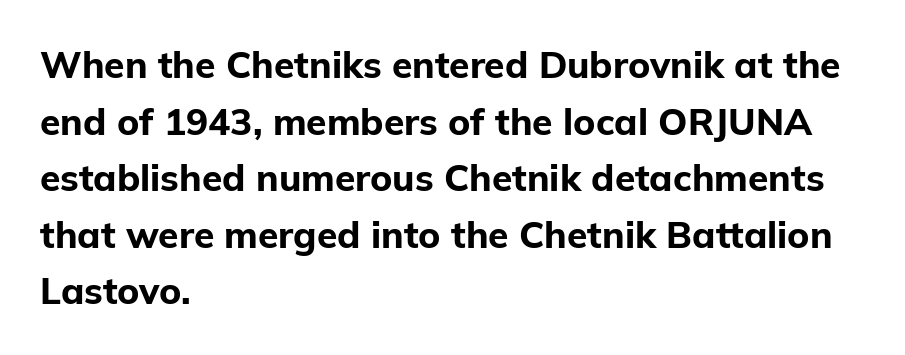
Bold? Absolutely — the strokes are thick and heavy. The paragraph shown leans on its left margin. In terms of letterform style, serifs are entirely absent. The specimen reads as upright at a glance.
